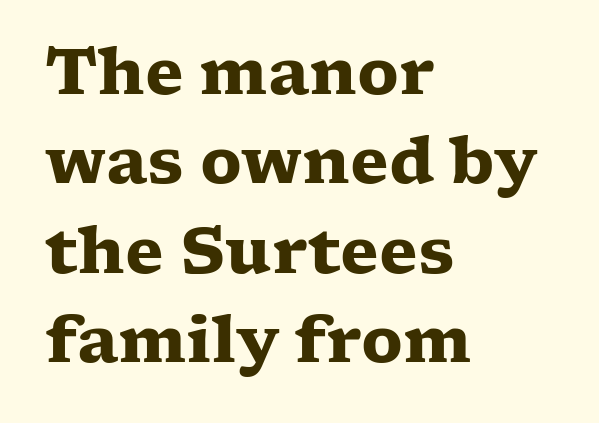
Q: Is the text bold? A: Yes.
Q: Is the text italic (slanted)? A: No, it is upright.
Q: Is the typeface a serif or a sans-serif typeface? A: Serif.
Q: Is the text underlined? A: No.
Q: How is the paragraph aligned? A: Left-aligned.
Q: Is the spacing between letters normal or unusually wide? A: Normal.
Q: Is the spacing between lines tight, normal or loose? A: Normal.
Q: Width (condensed, normal, or wide)? A: Wide.
Q: Stroke contrast? A: Low.
Q: x-height? A: Medium.
Q: Monospaced? A: No.
